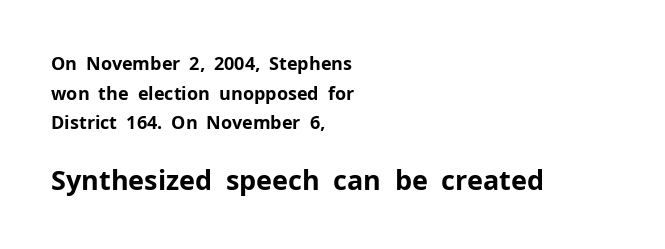
{"italic": "no", "bold": "yes", "underline": "no", "align": "left", "line_spacing": "normal", "line_spacing_ratio": 1.65, "letter_spacing": "normal", "letter_spacing_em": 0.0, "larger_block": "second", "size_ratio": 1.5, "glyph_px": 27}
